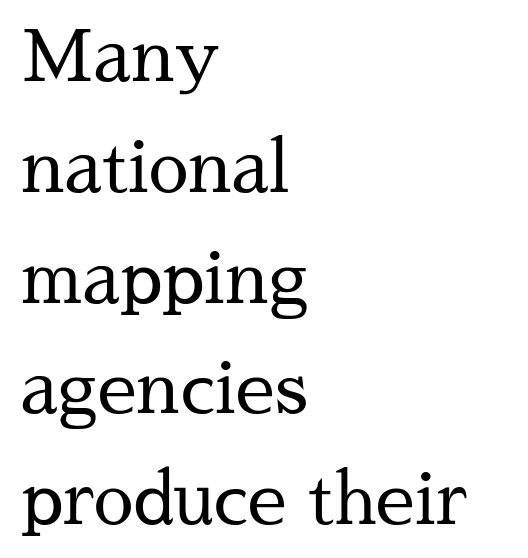
{"serif": "yes", "italic": "no", "bold": "no", "weight": "regular", "width": "normal", "stroke_contrast": "medium", "x_height": "medium", "monospaced": "no", "underline": "no", "align": "left", "line_spacing": "normal", "line_spacing_ratio": 1.56, "letter_spacing": "normal", "letter_spacing_em": 0.0, "glyph_px": 71}
